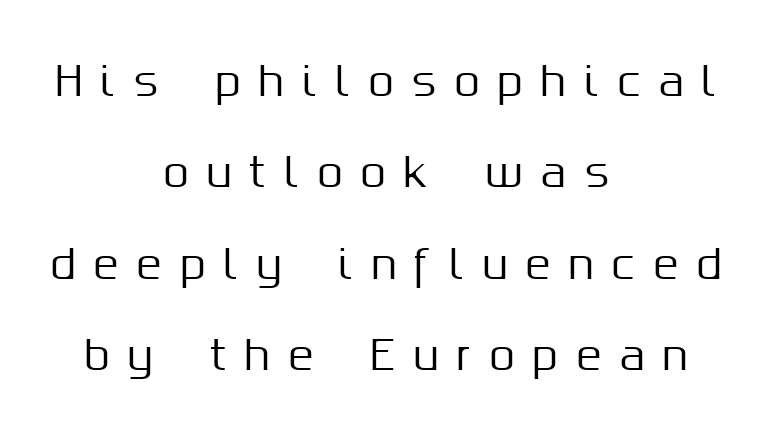
Q: Is the text italic (slanted)? A: No, it is upright.
Q: Is the typeface a serif or a sans-serif typeface? A: Sans-serif.
Q: Is the text underlined? A: No.
Q: How is the paragraph aligned? A: Centered.
Q: Is the spacing between letters normal or unusually wide? A: Unusually wide.
Q: Is the spacing between lines tight, normal or loose? A: Loose.
Q: Width (condensed, normal, or wide)? A: Normal.
Q: Stroke contrast? A: Medium.
Q: x-height? A: Medium.
Q: Monospaced? A: No.
